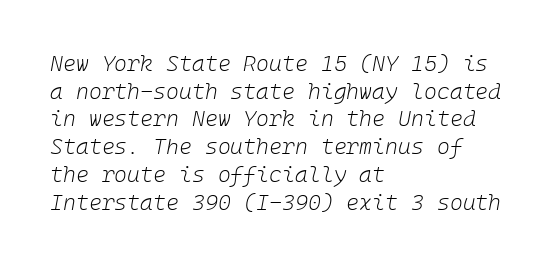
Q: Is the text bold? A: No.
Q: Is the text italic (slanted)? A: Yes, it leans right by about 10 degrees.
Q: Is the text underlined? A: No.
Q: How is the paragraph aligned? A: Left-aligned.
Q: Is the spacing between letters normal or unusually wide? A: Normal.
Q: Is the spacing between lines tight, normal or loose? A: Normal.
